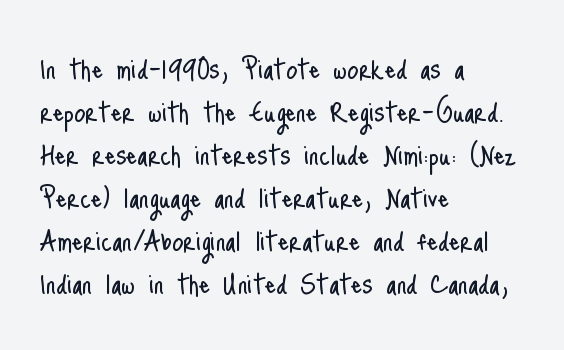
The image shows 35 px light, condensed sans-serif type, upright; set left-aligned, line spacing 1.23x, normal letter spacing, not underlined; low stroke contrast and a small x-height.
